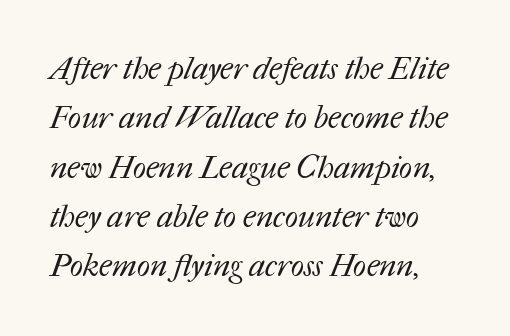
Q: Is the text bold? A: No.
Q: Is the text underlined? A: No.
Q: Is the spacing between letters normal or unusually wide? A: Normal.
Q: Is the spacing between lines tight, normal or loose? A: Normal.
Q: Width (condensed, normal, or wide)? A: Normal.
Q: Stroke contrast? A: Medium.
Q: x-height? A: Medium.
Q: Monospaced? A: No.
